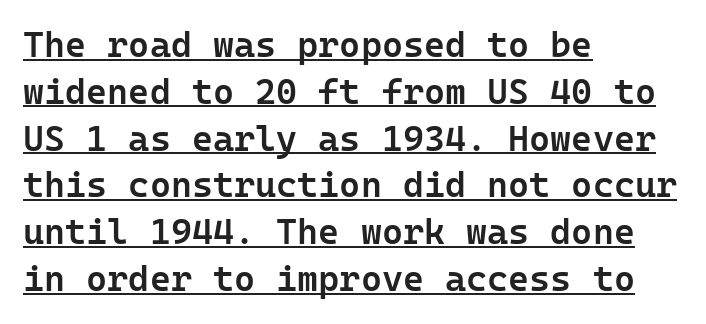
The image shows 36 px semibold sans-serif type, upright; set left-aligned, normal line spacing (1.3x), normal letter spacing, underlined; low stroke contrast and a medium x-height.
